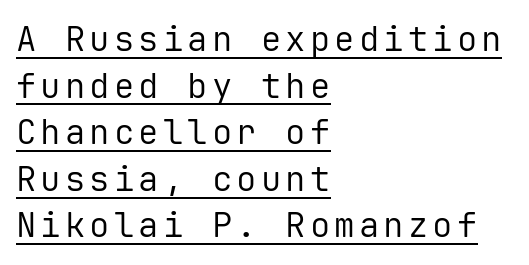
{"serif": "no", "italic": "no", "bold": "no", "weight": "regular", "width": "normal", "stroke_contrast": "low", "x_height": "medium", "monospaced": "yes", "underline": "yes", "align": "left", "line_spacing": "normal", "line_spacing_ratio": 1.37, "glyph_px": 34}
